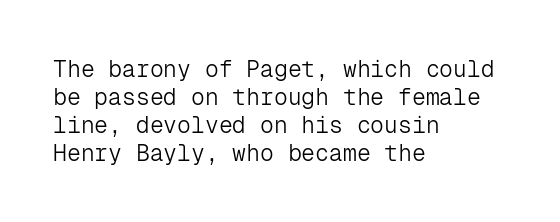
Q: Is the text bold? A: No.
Q: Is the text italic (slanted)? A: No, it is upright.
Q: Is the text underlined? A: No.
Q: How is the paragraph aligned? A: Left-aligned.
Q: Is the spacing between letters normal or unusually wide? A: Normal.
